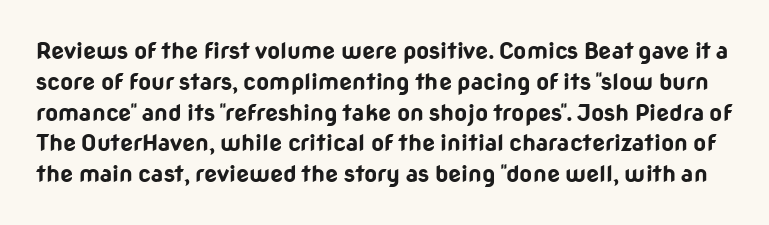
Glyph-to-glyph distance matches everyday printed text. No italicization has been applied; the sample stays upright. Plain, unruled lines of type. This is heavy type, rendered in bold. What's the leading like? Ordinary, nothing unusual.
